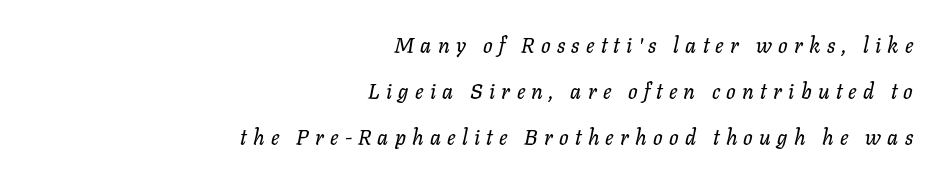
The image shows 21 px text type, italic (leaning right); set right-aligned, loose line spacing (2.2x), unusually wide letter spacing (+0.3 em), not underlined.
